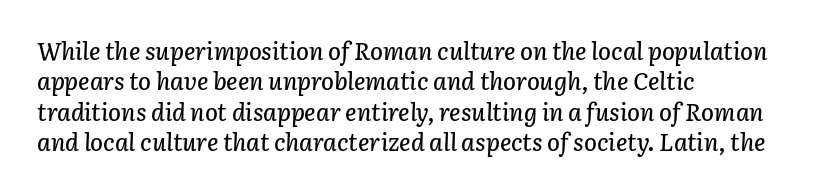
{"italic": "yes", "lean": "right", "slant_degrees": 3, "underline": "no", "align": "left", "line_spacing": "normal", "line_spacing_ratio": 1.27, "letter_spacing": "normal", "letter_spacing_em": 0.0, "glyph_px": 24}
